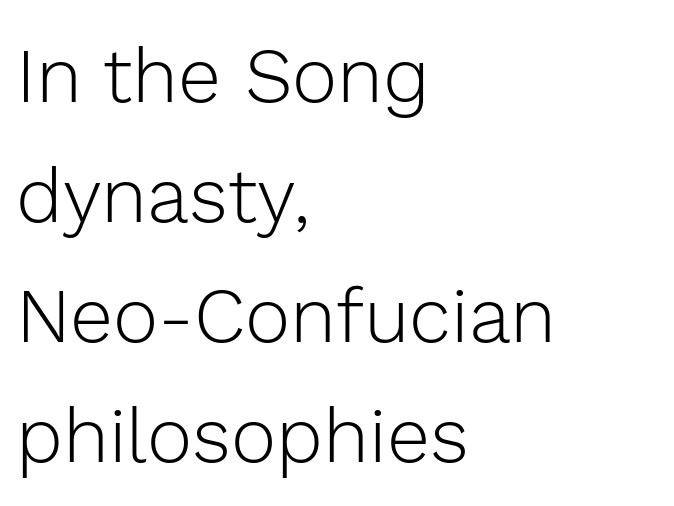
Q: Is the text bold? A: No.
Q: Is the text italic (slanted)? A: No, it is upright.
Q: Is the typeface a serif or a sans-serif typeface? A: Sans-serif.
Q: Is the text underlined? A: No.
Q: How is the paragraph aligned? A: Left-aligned.
Q: Is the spacing between letters normal or unusually wide? A: Normal.
Q: Is the spacing between lines tight, normal or loose? A: Normal.
Q: Width (condensed, normal, or wide)? A: Normal.
Q: x-height? A: Medium.
Q: Monospaced? A: No.
